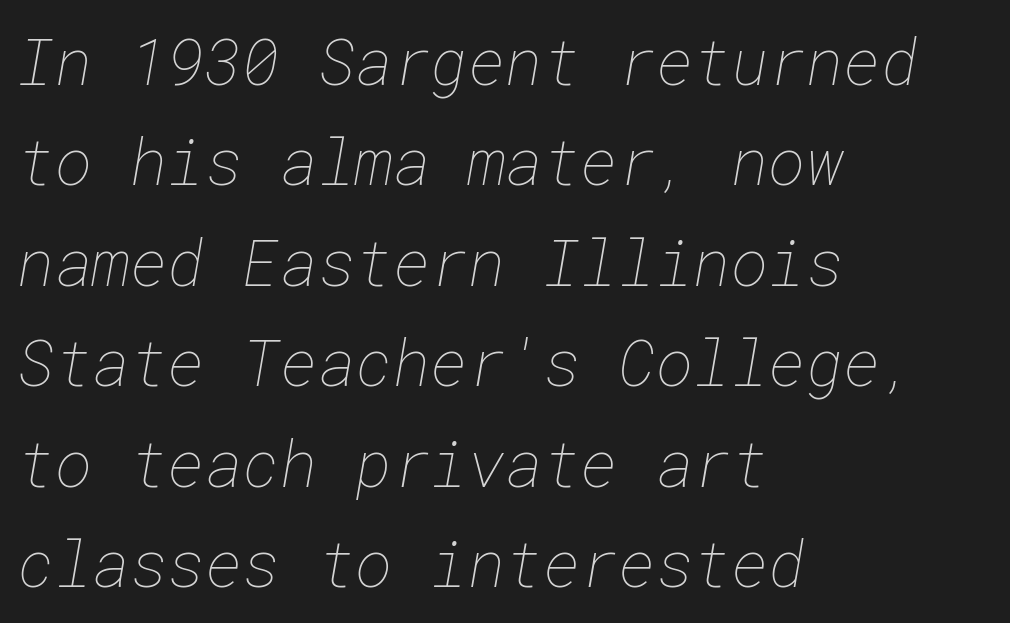
Q: Is the text bold? A: No.
Q: Is the text underlined? A: No.
Q: How is the paragraph aligned? A: Left-aligned.
Q: Is the spacing between letters normal or unusually wide? A: Normal.
Q: Is the spacing between lines tight, normal or loose? A: Normal.
Q: Width (condensed, normal, or wide)? A: Normal.
Q: Stroke contrast? A: Low.
Q: x-height? A: Medium.
